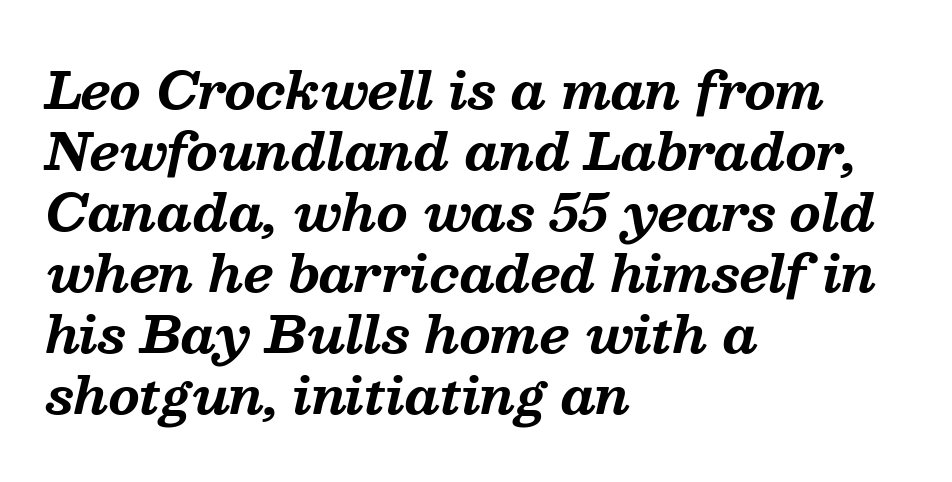
The image shows 50 px bold serif type, italic (leaning right); set left-aligned, line spacing 1.22x, normal letter spacing, not underlined; medium stroke contrast and a medium x-height.
